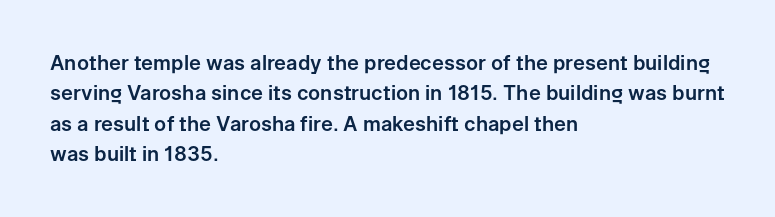
Characters follow at the spacing the type designer built in. The line-height multiplier appears to be the usual default. Just letters on the line, the space beneath them empty. It's the straight-up-and-down kind of type. Each line starts at the same left margin while the right side varies.
